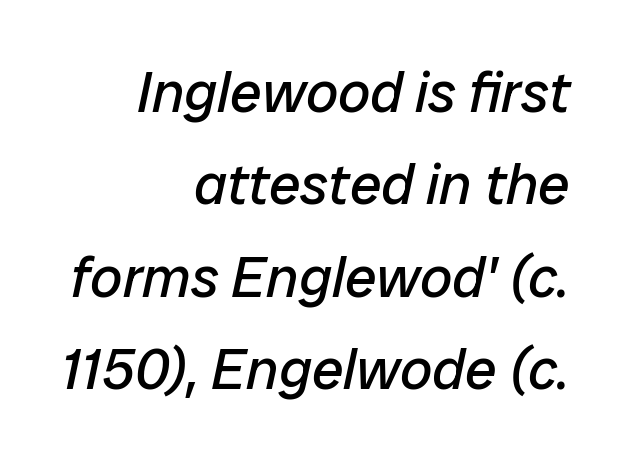
The image shows 57 px regular-weight type, italic (leaning right); set right-aligned, normal line spacing (1.62x), normal letter spacing, not underlined; low stroke contrast and a medium x-height.
